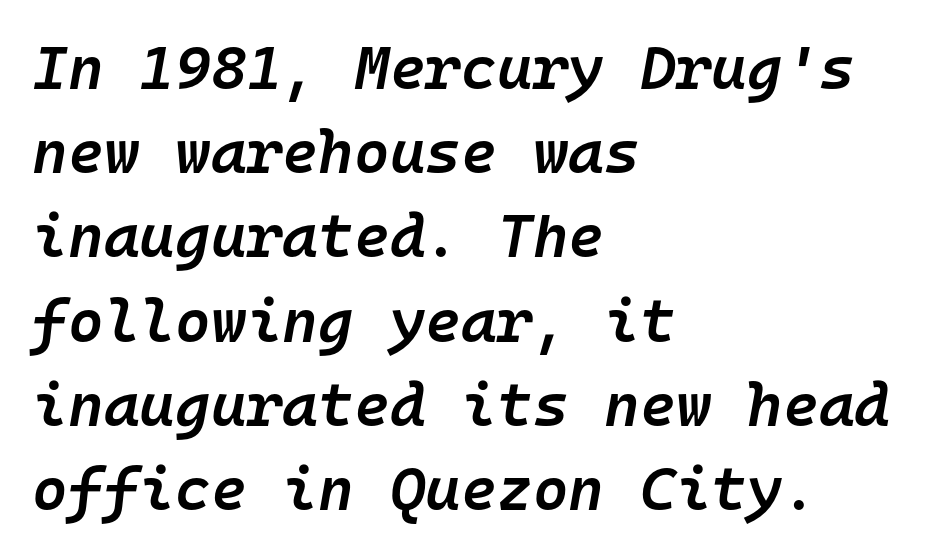
Q: Is the text bold? A: Semi-bold.
Q: Is the text italic (slanted)? A: Yes, it leans right by about 10 degrees.
Q: Is the text underlined? A: No.
Q: How is the paragraph aligned? A: Left-aligned.
Q: Is the spacing between letters normal or unusually wide? A: Normal.
Q: Is the spacing between lines tight, normal or loose? A: Normal.
Q: Width (condensed, normal, or wide)? A: Normal.
Q: Stroke contrast? A: Low.
Q: x-height? A: Medium.
Q: Monospaced? A: Yes.
